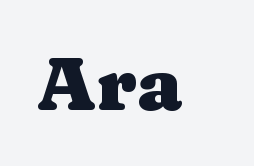
{"serif": "yes", "italic": "no", "bold": "yes", "weight": "heavy", "width": "wide", "stroke_contrast": "medium", "x_height": "medium", "monospaced": "no", "underline": "no", "letter_spacing": "normal", "letter_spacing_em": 0.0, "glyph_px": 75}
